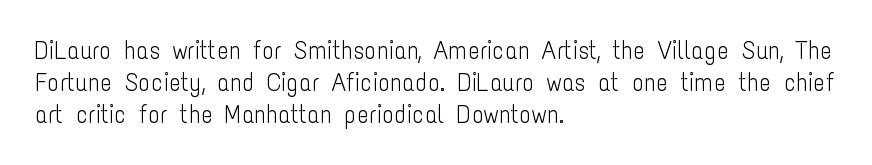
Glance below the letters and you will spot only blank space. The weight tops out at a normal text grade. Teacher's note: observe the even left margin — that is flush-left alignment. Interline gaps are of average width in this sample. In terms of posture, this sample is upright.
